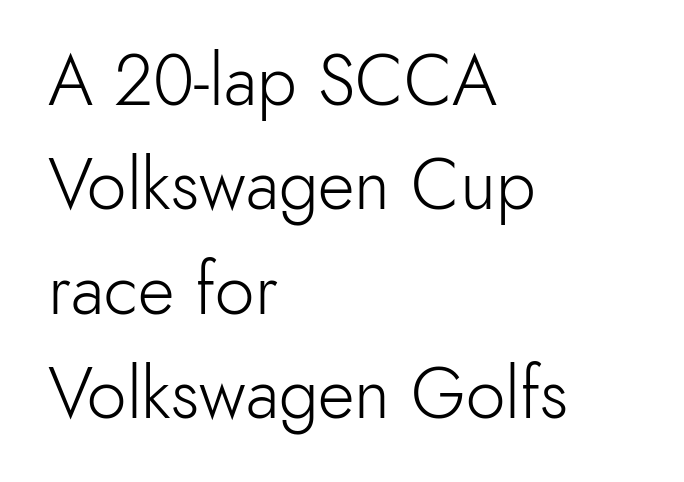
Is this a heavy cut? Hardly; it is regular or lighter. Regarding leading, the lines here are spaced in the standard way. In CSS terms this would be text-align: left. The designer went with a sans here, leaving each stem footless. Quick note: not italic, upright.
